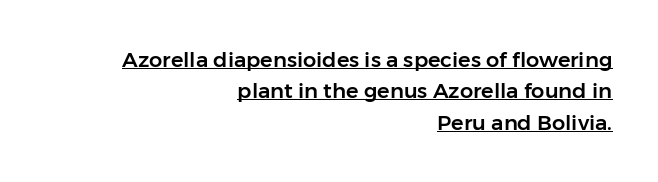
Q: Is the text italic (slanted)? A: No, it is upright.
Q: Is the text underlined? A: Yes.
Q: How is the paragraph aligned? A: Right-aligned.
Q: Is the spacing between letters normal or unusually wide? A: Normal.
Q: Is the spacing between lines tight, normal or loose? A: Normal.
